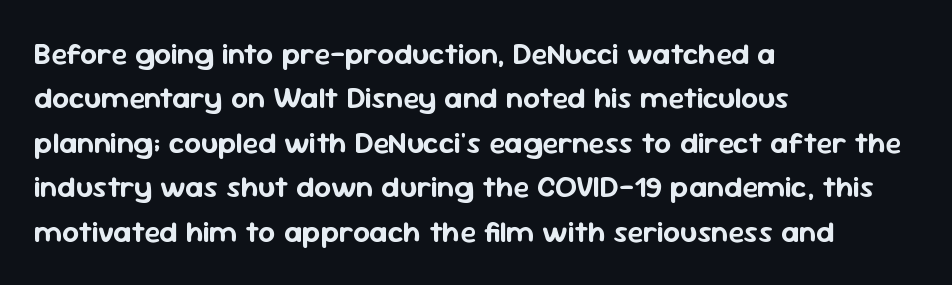
{"serif": "no", "italic": "no", "width": "normal", "stroke_contrast": "low", "x_height": "medium", "monospaced": "no", "underline": "no", "align": "left", "line_spacing": "normal", "line_spacing_ratio": 1.48, "letter_spacing": "normal", "letter_spacing_em": 0.0, "glyph_px": 30}
